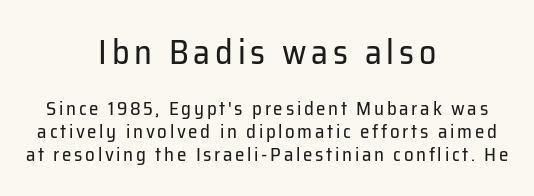
{"serif": "no", "italic": "no", "bold": "no", "weight": "regular", "width": "normal", "stroke_contrast": "low", "x_height": "medium", "monospaced": "no", "underline": "no", "align": "center", "line_spacing_ratio": 1.21, "larger_block": "first", "size_ratio": 1.79, "glyph_px": 34}
